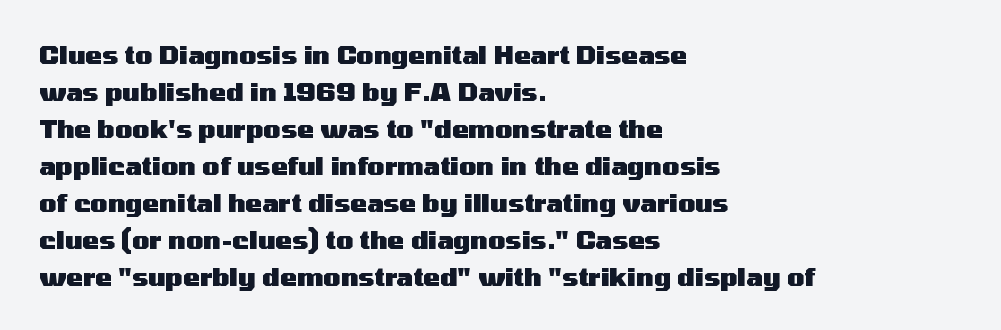
{"italic": "no", "bold": "yes", "underline": "no", "align": "left", "line_spacing": "normal", "line_spacing_ratio": 1.48, "letter_spacing": "normal", "letter_spacing_em": 0.0, "glyph_px": 25}
